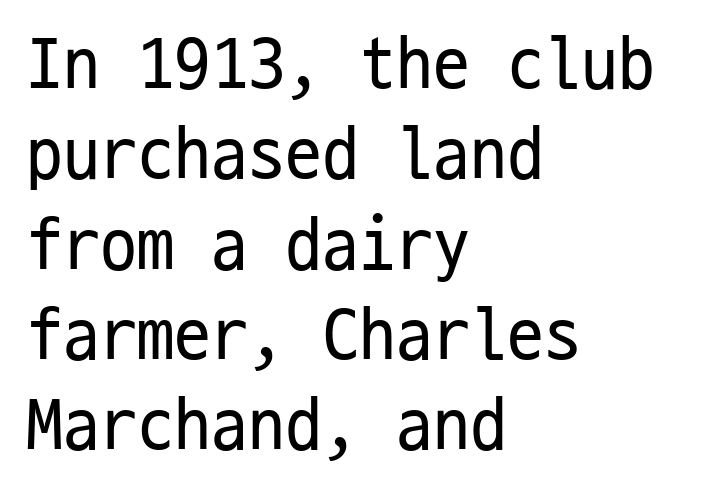
The typesetter chose a ragged-right arrangement here. Unmarked baselines from the first word to the last. Is this a heavy cut? Hardly; it is regular or lighter. Fixed-width glyphs throughout — classic coding-font behaviour. Nothing sits at the stroke ends, so this counts as sans-serif.
